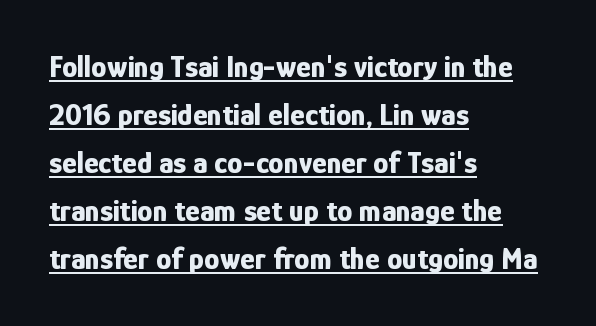
Q: Is the text bold? A: Yes.
Q: Is the text italic (slanted)? A: No, it is upright.
Q: Is the typeface a serif or a sans-serif typeface? A: Sans-serif.
Q: Is the text underlined? A: Yes.
Q: How is the paragraph aligned? A: Left-aligned.
Q: Is the spacing between letters normal or unusually wide? A: Normal.
Q: Is the spacing between lines tight, normal or loose? A: Normal.
Q: Width (condensed, normal, or wide)? A: Condensed.
Q: Stroke contrast? A: Low.
Q: x-height? A: Medium.
Q: Monospaced? A: No.
